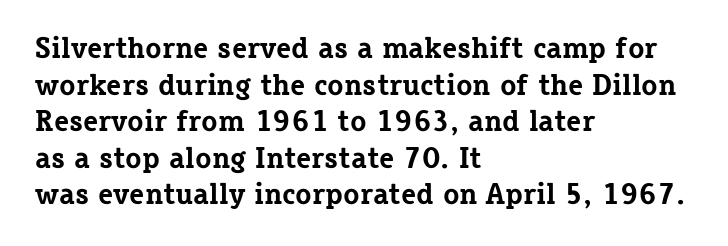
Varying glyph widths throughout — classic text-font behaviour. Italic? Not at all — the glyphs are vertical. Serifs: yes, visible at the terminals of the letterforms. Underlining? Definitely not there. Leftover space on each line is placed entirely after the last word.
